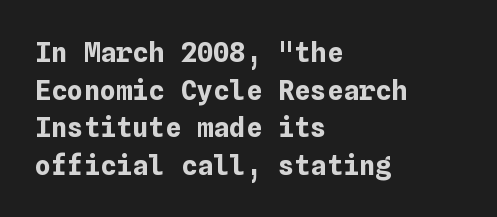
Q: Is the text bold? A: Yes.
Q: Is the text italic (slanted)? A: No, it is upright.
Q: Is the text underlined? A: No.
Q: How is the paragraph aligned? A: Left-aligned.
Q: Is the spacing between letters normal or unusually wide? A: Normal.
Q: Is the spacing between lines tight, normal or loose? A: Normal.
